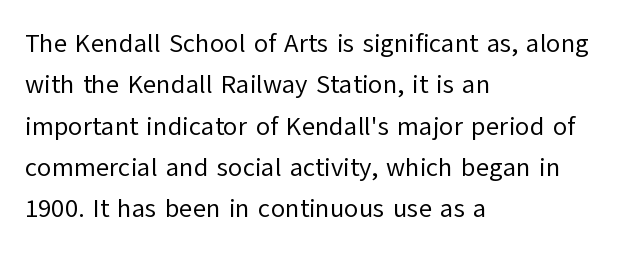
The image shows 26 px text type, upright; set left-aligned, normal line spacing (1.59x), normal letter spacing, not underlined.
